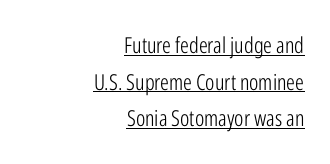
{"italic": "no", "bold": "no", "underline": "yes", "align": "right", "line_spacing": "normal", "line_spacing_ratio": 1.67, "letter_spacing": "normal", "letter_spacing_em": 0.0, "glyph_px": 22}
